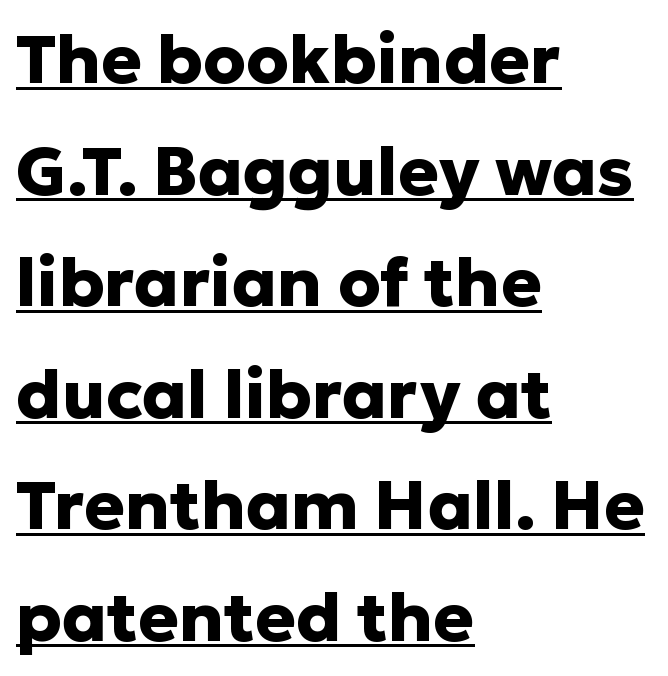
{"serif": "no", "italic": "no", "bold": "yes", "weight": "heavy", "width": "normal", "stroke_contrast": "low", "x_height": "medium", "monospaced": "no", "underline": "yes", "align": "left", "line_spacing": "normal", "line_spacing_ratio": 1.64, "letter_spacing": "normal", "letter_spacing_em": 0.0, "glyph_px": 68}
